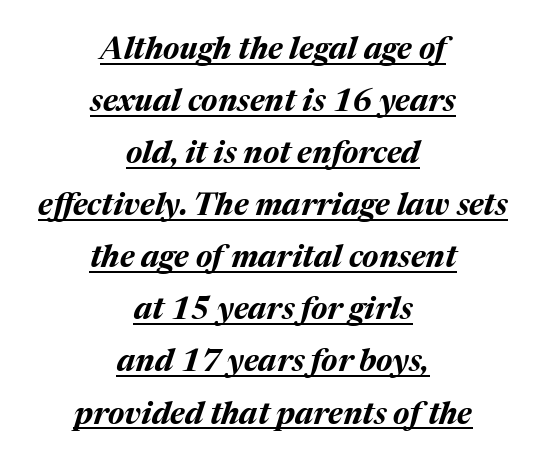
Q: Is the text bold? A: Yes.
Q: Is the text italic (slanted)? A: Yes, it leans right by about 17 degrees.
Q: Is the text underlined? A: Yes.
Q: How is the paragraph aligned? A: Centered.
Q: Is the spacing between letters normal or unusually wide? A: Normal.
Q: Is the spacing between lines tight, normal or loose? A: Normal.
Q: Width (condensed, normal, or wide)? A: Normal.
Q: Stroke contrast? A: Medium.
Q: x-height? A: Medium.
Q: Monospaced? A: No.
